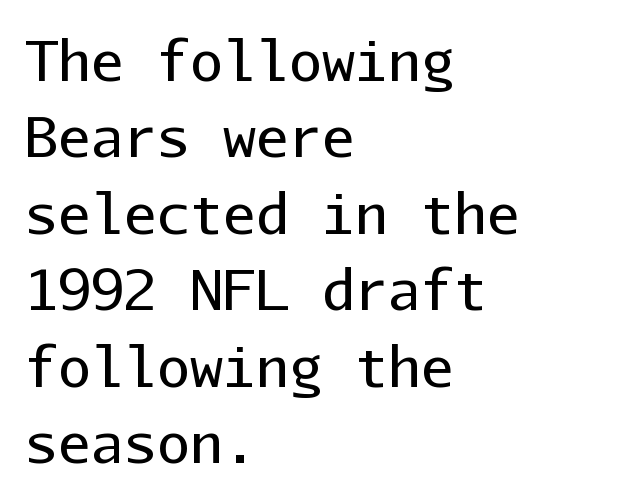
Nothing sits at the stroke ends, so this counts as sans-serif. The leading is moderate, giving the passage an even texture. Is the letter spacing exaggerated? No — it looks like the ordinary default. The letterforms sit at book weight or below.
